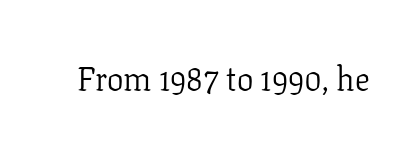
The image shows 33 px light serif type, upright; set normal letter spacing, not underlined; low stroke contrast and a medium x-height.
